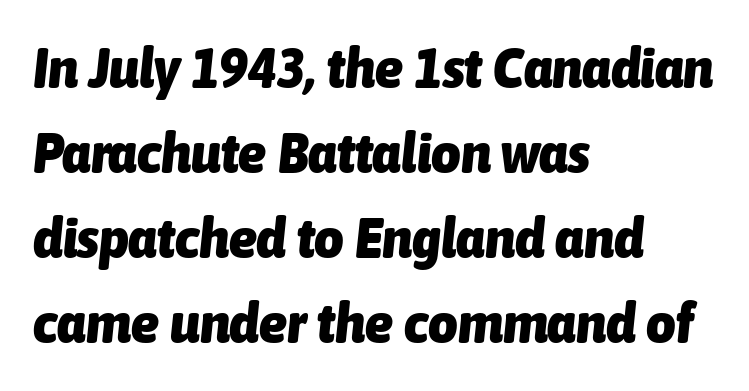
Yep, that's italic — everything's leaning. If you drew a ruler down the left edge, every line would touch it. Varying glyph widths throughout — classic text-font behaviour. Strong, thick strokes mark this as bold type. Spacing between characters is what you'd get straight out of the box.
